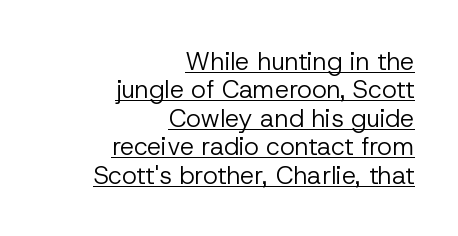
{"italic": "no", "bold": "no", "underline": "yes", "align": "right", "line_spacing": "tight", "line_spacing_ratio": 1.14, "letter_spacing": "normal", "letter_spacing_em": 0.0, "glyph_px": 25}
